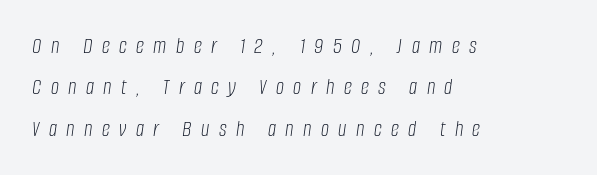
Horizontal alignment here is leftward, the default for most running prose. The font's italic variant was chosen for this text. Words appear elongated and porous because spacing is wide. Counters stay open thanks to moderate or lighter strokes. The baseline area is clear.
